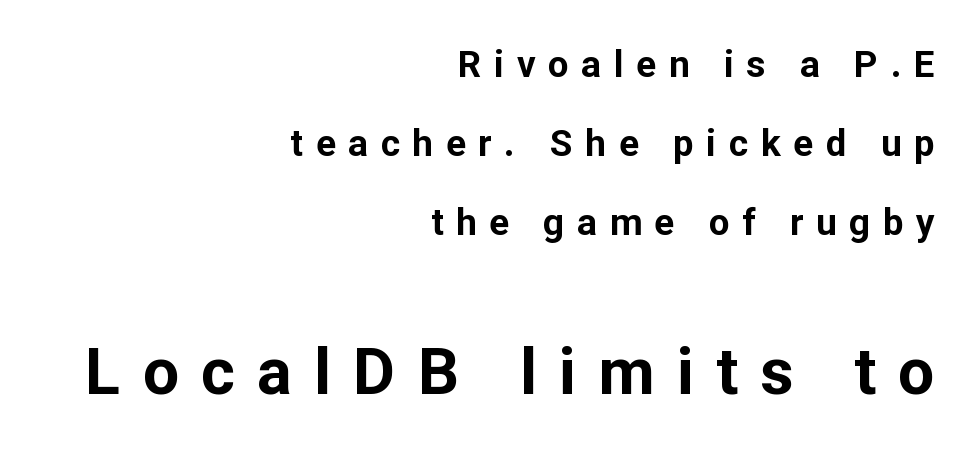
Each letter's strokes conclude bluntly, with no projecting serifs. Visually, the bottom section dominates because its glyphs are scaled up. This rendering uses right alignment, leaving the left contour irregular. Airy leading. The rendering uses natural spacing where letterforms have individual widths.
